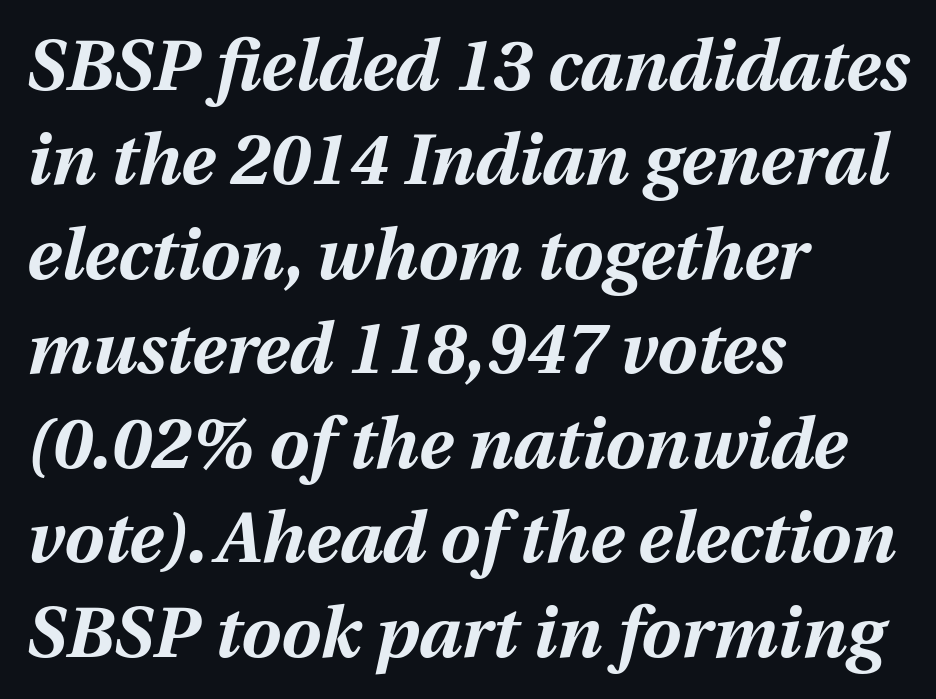
A typesetter would call this zero additional tracking. Summary of vertical rhythm: regular, with standard interline spacing. The face used here is proportionally spaced, like ordinary book or web type. This rendering features lettering with no underline. Students, this is bold: see how much ink each stroke carries. These lines were composed using italics.
